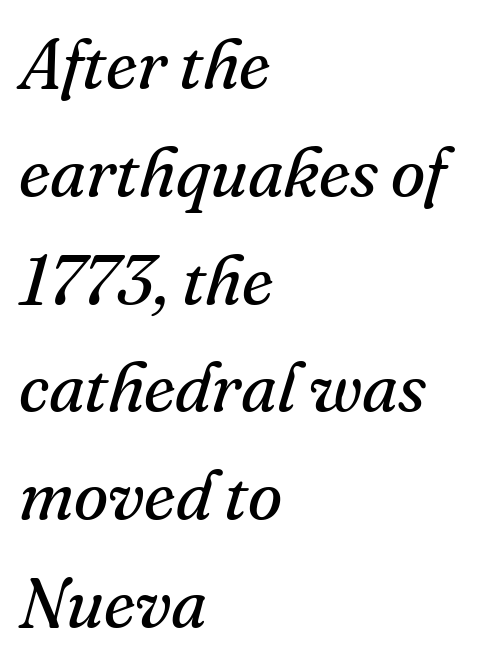
{"serif": "yes", "italic": "yes", "lean": "right", "slant_degrees": 16, "bold": "no", "weight": "regular", "width": "normal", "stroke_contrast": "medium", "x_height": "small", "monospaced": "no", "underline": "no", "align": "left", "line_spacing": "normal", "line_spacing_ratio": 1.54, "letter_spacing": "normal", "letter_spacing_em": 0.0, "glyph_px": 70}
